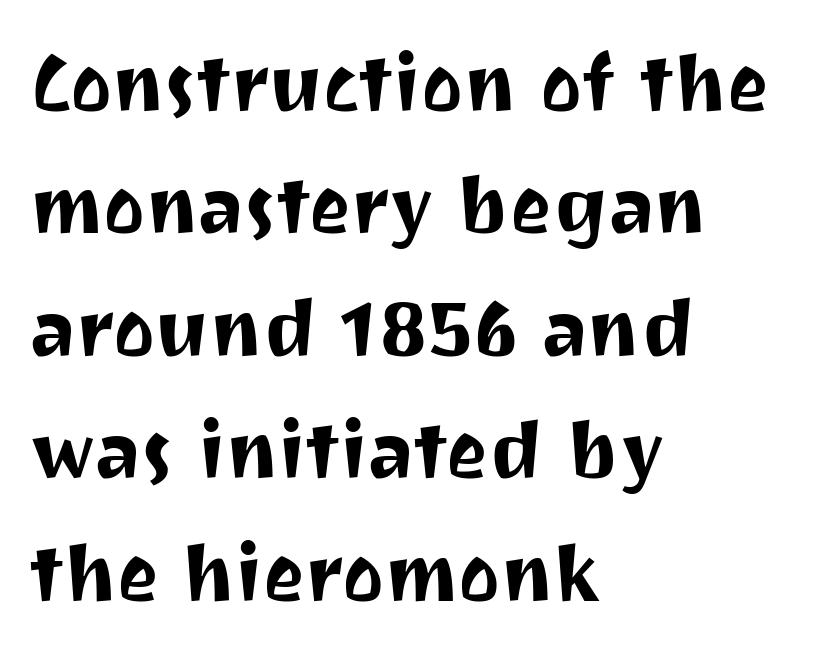
{"serif": "no", "italic": "no", "width": "normal", "stroke_contrast": "medium", "x_height": "medium", "monospaced": "no", "underline": "no", "align": "left", "line_spacing": "normal", "line_spacing_ratio": 1.55, "letter_spacing": "normal", "letter_spacing_em": 0.0, "glyph_px": 79}
